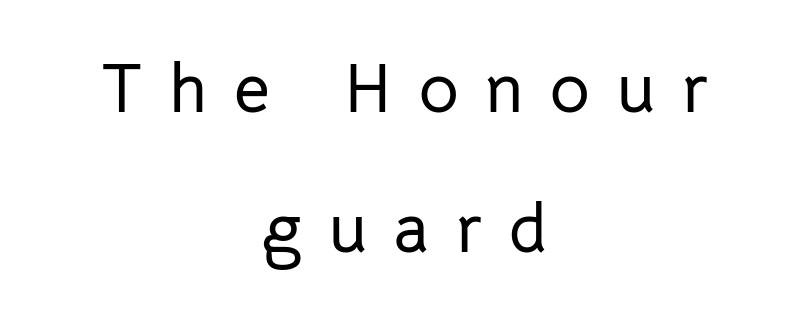
Q: Is the text italic (slanted)? A: No, it is upright.
Q: Is the typeface a serif or a sans-serif typeface? A: Sans-serif.
Q: Is the text underlined? A: No.
Q: How is the paragraph aligned? A: Centered.
Q: Is the spacing between letters normal or unusually wide? A: Unusually wide.
Q: Is the spacing between lines tight, normal or loose? A: Loose.
Q: Width (condensed, normal, or wide)? A: Normal.
Q: Stroke contrast? A: Low.
Q: x-height? A: Medium.
Q: Monospaced? A: No.
